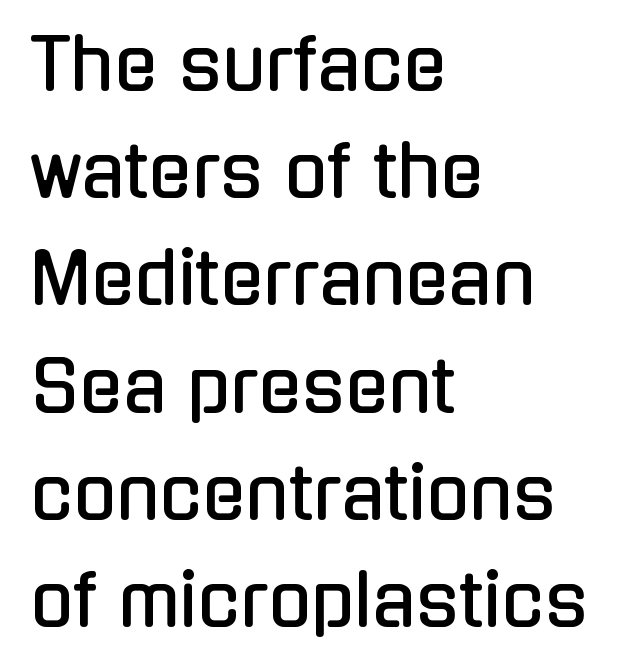
The letters stand upright; this is a roman face. Each new line begins a customary step beneath the previous one. Characters follow at the spacing the type designer built in. This rendering employs a face without finishing strokes, i.e., a sans-serif.
